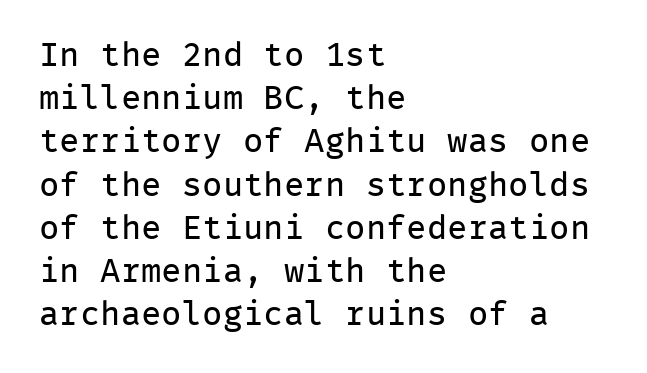
A bare baseline throughout the passage. In CSS terms this would be text-align: left. Nothing heavy about these letters — not bold at all. This sample has the even, mechanical cadence of fixed-width lettering.
